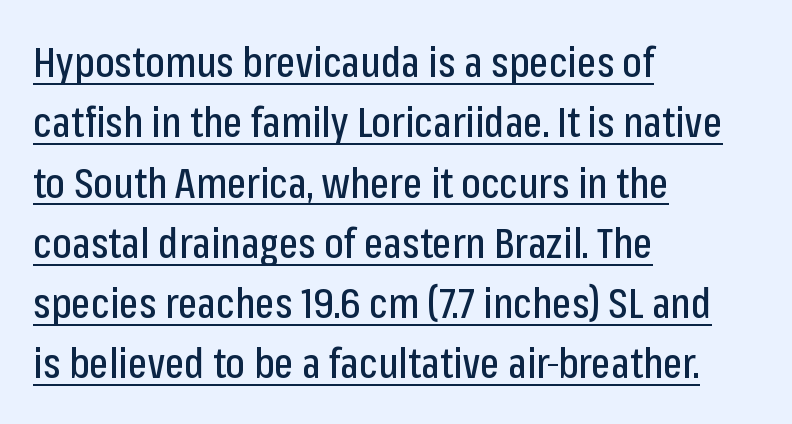
The block of text has a typical density, with ordinary space between rows. Spacing verdict: proportional, widths tailored to each character. There is no visible air inserted between adjacent glyphs. The compositor pushed each line to the left boundary. Style check: upright. A rule runs beneath these lines of type.
